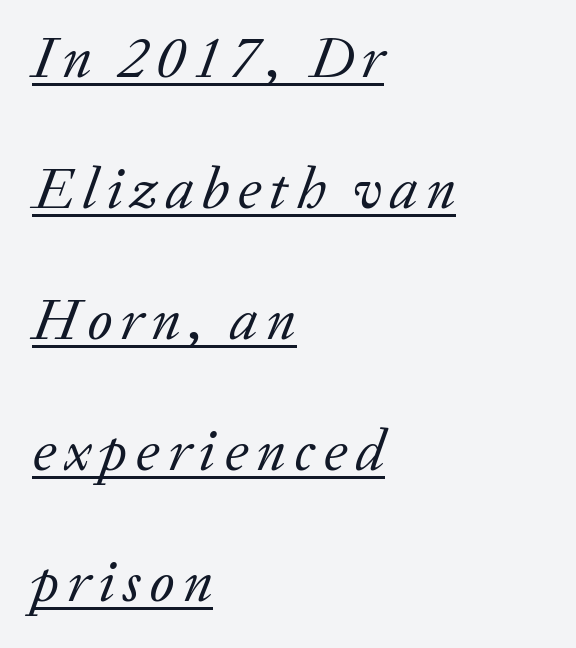
{"serif": "yes", "italic": "yes", "lean": "right", "slant_degrees": 20, "bold": "no", "weight": "regular", "width": "normal", "stroke_contrast": "low", "x_height": "medium", "monospaced": "no", "underline": "yes", "align": "left", "line_spacing": "loose", "line_spacing_ratio": 2.22, "glyph_px": 59}
